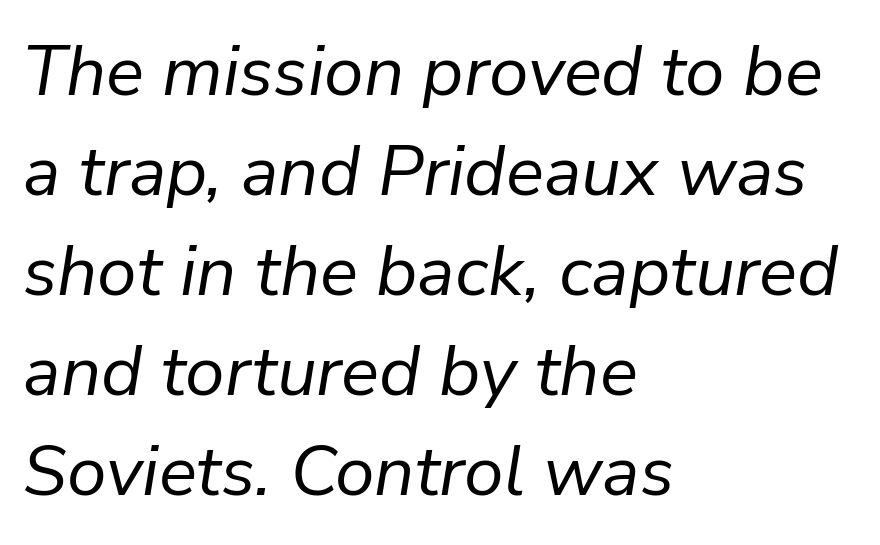
The letters are slanted; this is an italic face. No extra tracking has been applied to these lines. Unbolded letterforms with no extra heft. Nobody drew a line under any word here.
